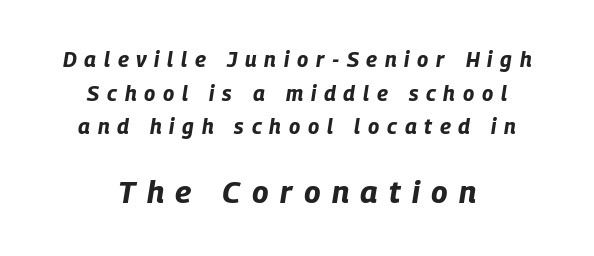
Q: Is the text bold? A: Yes.
Q: Is the text italic (slanted)? A: Yes, it leans right by about 9 degrees.
Q: Is the text underlined? A: No.
Q: How is the paragraph aligned? A: Centered.
Q: Is the spacing between letters normal or unusually wide? A: Unusually wide.
Q: Is the spacing between lines tight, normal or loose? A: Normal.
Q: Which block of text is set in a larger size, the first (top) or the second (bottom)? A: The second (bottom) one.
Q: Width (condensed, normal, or wide)? A: Condensed.
Q: Stroke contrast? A: Low.
Q: x-height? A: Large.
Q: Monospaced? A: No.
